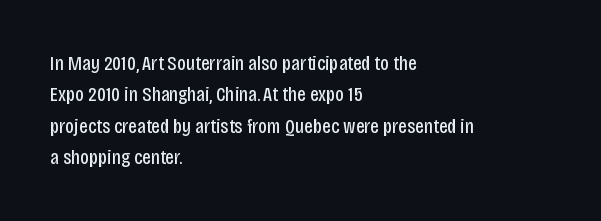
Each row of text sits above clean, open space. Italic? Not at all — the glyphs are vertical. Typeset ragged right — the left edge is the straight one. Each word holds together tightly as a unit, with standard inter-letter gaps. Interline gaps are of average width in this sample.
